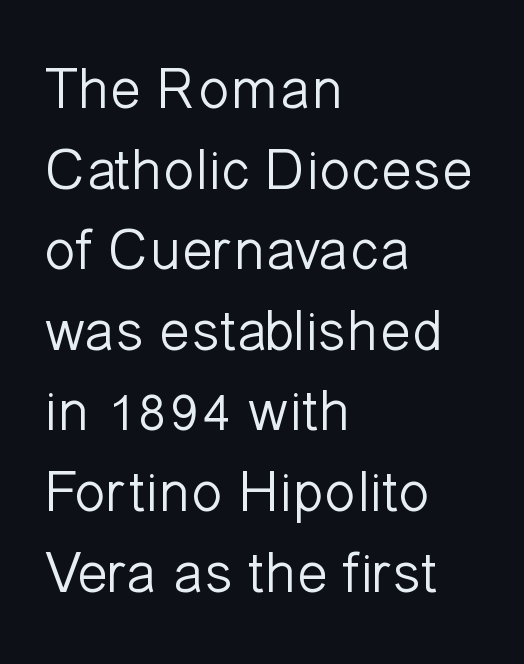
The image shows 58 px light sans-serif type, upright; set left-aligned, normal line spacing (1.39x), normal letter spacing, not underlined; low stroke contrast and a medium x-height.
